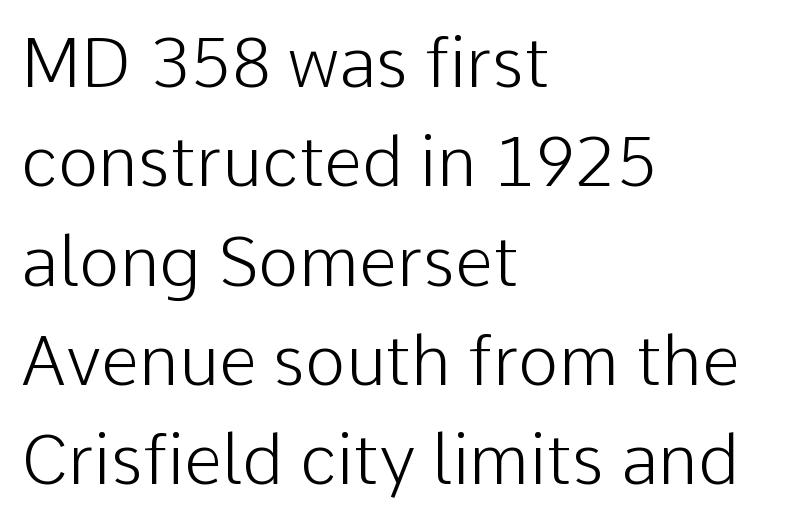
Is there much room between lines? A standard amount, neither cramped nor airy. This sample uses plain, unmodified letter spacing. The foot of each line stays bare and open. Casual observation: everything's shoved over to the left. Varying glyph widths throughout — classic text-font behaviour. Characters remain perfectly vertical along every line.
